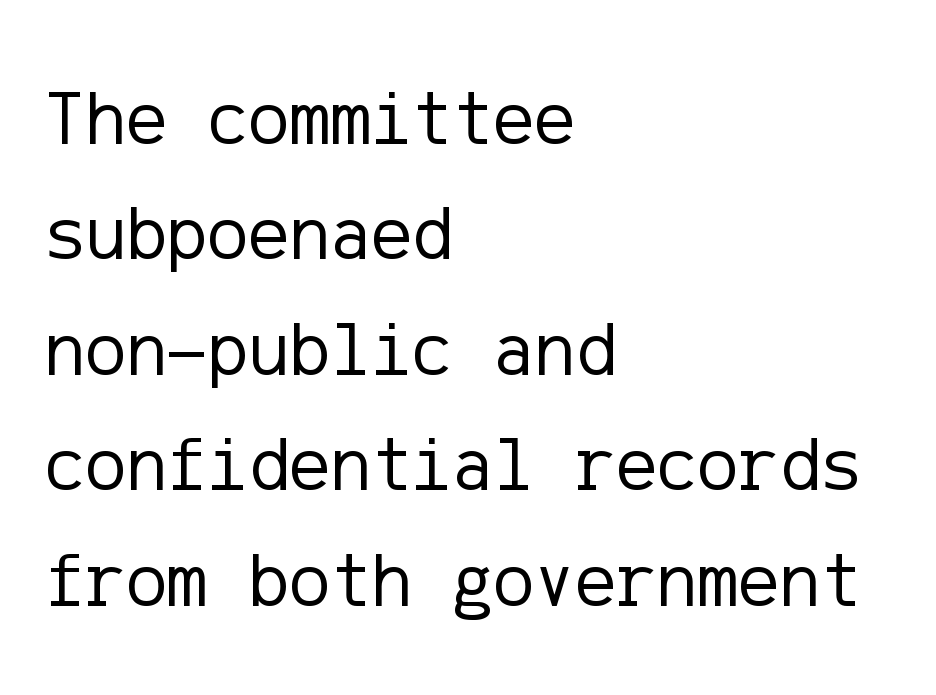
Think standard paragraph weight, or any step lighter than that. Honestly, the letter spacing is just normal — you wouldn't notice it. Serif or sans? Sans — the stroke terminals are bare. Type without underlining. Compared with typical paragraphs, the rows here are spaced about the same. These lines stack with their left ends in a neat column.
